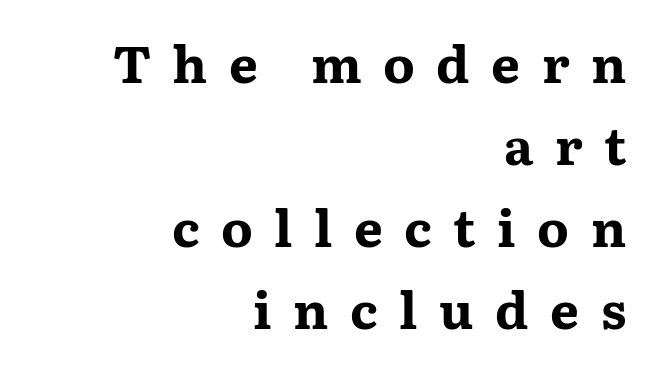
{"serif": "yes", "italic": "no", "bold": "yes", "weight": "bold", "width": "wide", "stroke_contrast": "medium", "x_height": "medium", "monospaced": "no", "underline": "no", "align": "right", "line_spacing": "normal", "line_spacing_ratio": 1.61, "letter_spacing": "wide", "letter_spacing_em": 0.42, "glyph_px": 51}
